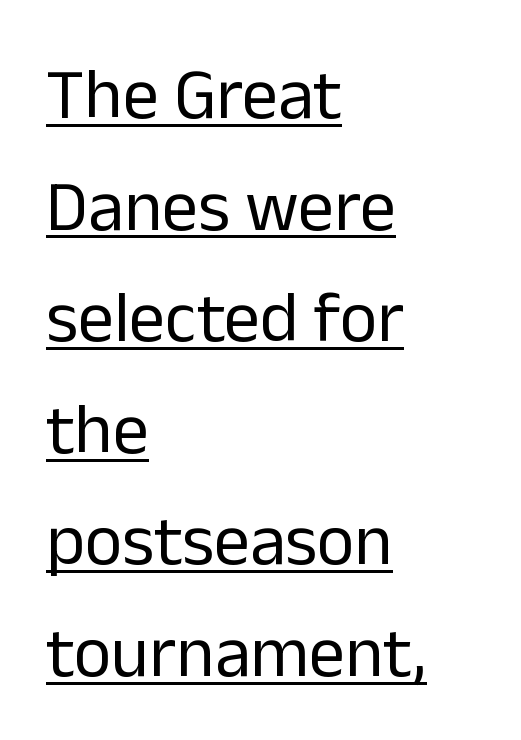
The image shows 72 px regular-weight sans-serif type, upright; set left-aligned, normal line spacing (1.55x), normal letter spacing, underlined; low stroke contrast and a medium x-height.
